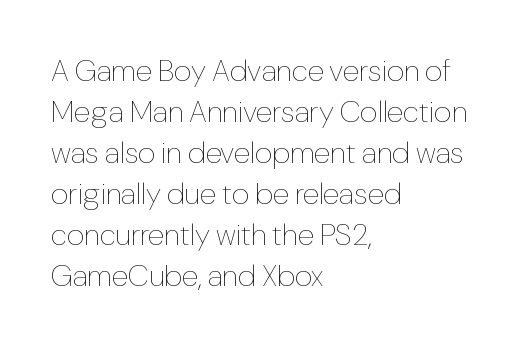
The paragraph shown leans on its left margin. This rendering features lettering with no underline. A typesetter would call this proportional, since set widths differ per character. Weight class: somewhere from thin through regular. Caption: standard tracking, unaltered. Rendered with straight, roman letterforms.
